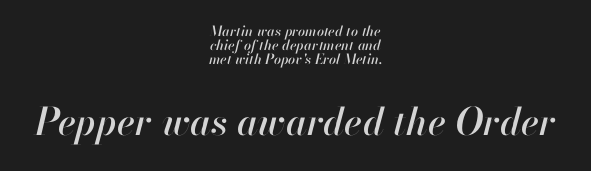
{"italic": "yes", "lean": "right", "slant_degrees": 13, "width": "normal", "stroke_contrast": "high", "x_height": "small", "monospaced": "no", "underline": "no", "align": "center", "line_spacing": "tight", "line_spacing_ratio": 0.99, "letter_spacing": "normal", "letter_spacing_em": 0.0, "larger_block": "second", "size_ratio": 2.71, "glyph_px": 38}
